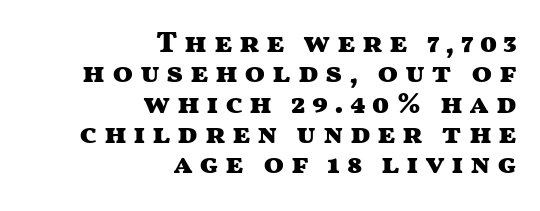
The image shows 30 px heavy, wide sans-serif type, upright; set right-aligned, tight line spacing (1.01x), unusually wide letter spacing (+0.21 em), not underlined; medium stroke contrast and a medium x-height.
